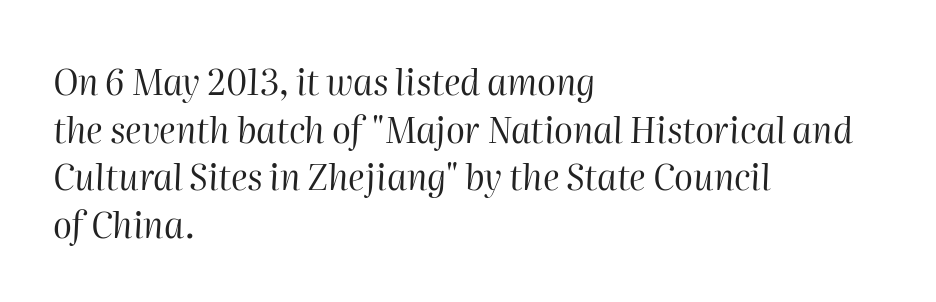
Vertical spacing — default. Unmarked baselines from the first word to the last. Here the designer chose a conventional face with non-uniform glyph widths. The typography opts for an oblique posture over an upright one. Tracking value appears to be zero — textbook default spacing.
